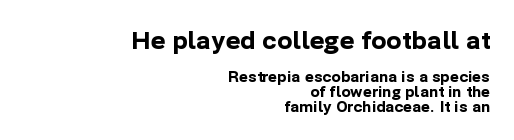
The image shows 23 px bold type, upright; set right-aligned, tight line spacing (1.07x), normal letter spacing, not underlined; the first (top) block is 1.64x larger.
